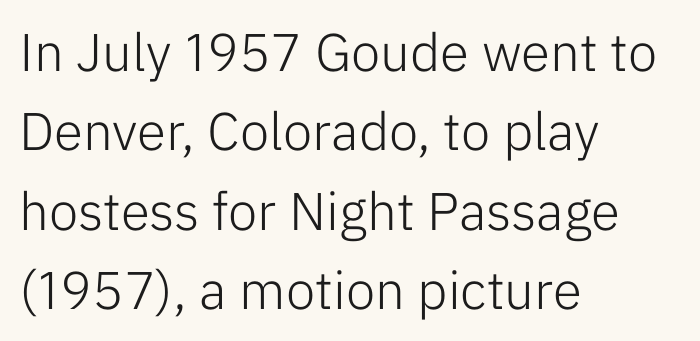
Q: Is the text bold? A: No.
Q: Is the text italic (slanted)? A: No, it is upright.
Q: Is the typeface a serif or a sans-serif typeface? A: Sans-serif.
Q: Is the text underlined? A: No.
Q: How is the paragraph aligned? A: Left-aligned.
Q: Is the spacing between letters normal or unusually wide? A: Normal.
Q: Is the spacing between lines tight, normal or loose? A: Normal.
Q: Width (condensed, normal, or wide)? A: Normal.
Q: Stroke contrast? A: Low.
Q: x-height? A: Medium.
Q: Monospaced? A: No.
